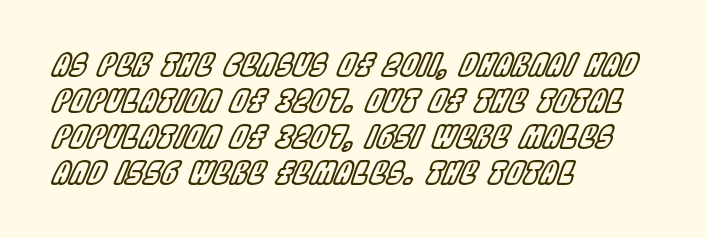
Would a proofreader flag this as italicized? Yes. These lines keep a tight, regular rhythm from letter to letter. Varying glyph widths throughout — classic text-font behaviour. If you drew a ruler down the left edge, every line would touch it. Anything drawn beneath the words? Only blank space.
